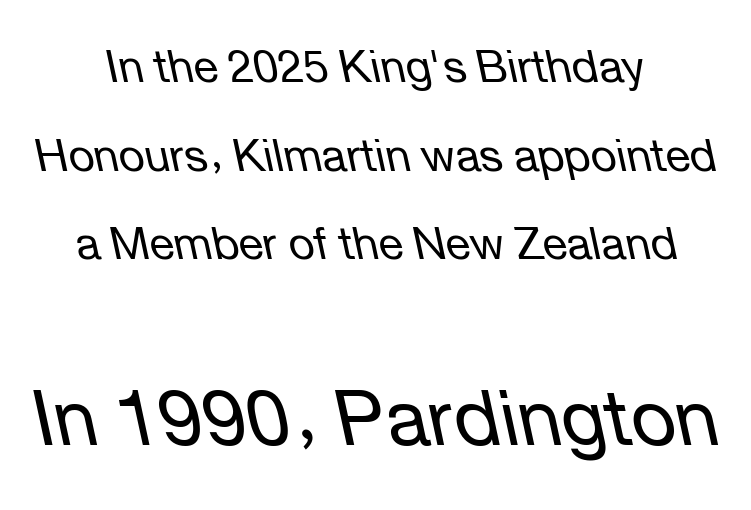
Proportional: the letters do not fall into vertical columns. Posture: slanted. Look at the tracking — it's just the regular setting, nothing added. Note: smaller setting up top, larger setting below. Stem width sits at or under what a default text font uses. The foot of each line stays bare and open.
